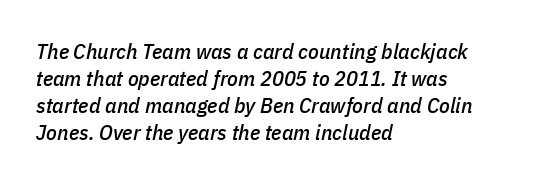
The words here are not underlined. Every character sits at an angle, as italics do. The rendering keeps characters at their native spacing. Leftover space on each line is placed entirely after the last word.
